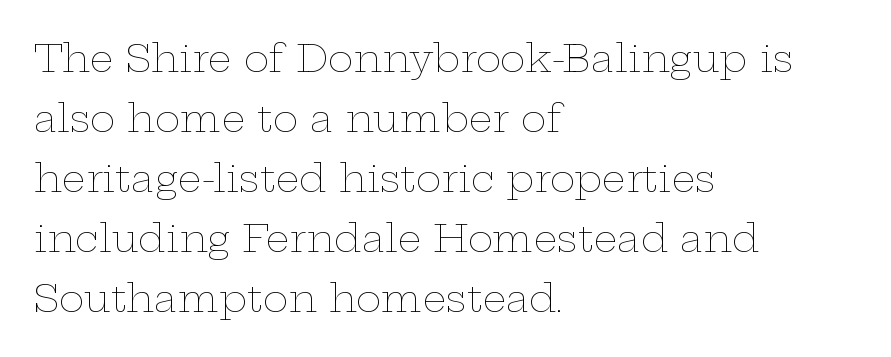
Q: Is the text bold? A: No.
Q: Is the text italic (slanted)? A: No, it is upright.
Q: Is the text underlined? A: No.
Q: How is the paragraph aligned? A: Left-aligned.
Q: Is the spacing between letters normal or unusually wide? A: Normal.
Q: Is the spacing between lines tight, normal or loose? A: Normal.
Q: Width (condensed, normal, or wide)? A: Wide.
Q: Stroke contrast? A: Low.
Q: x-height? A: Medium.
Q: Monospaced? A: No.
